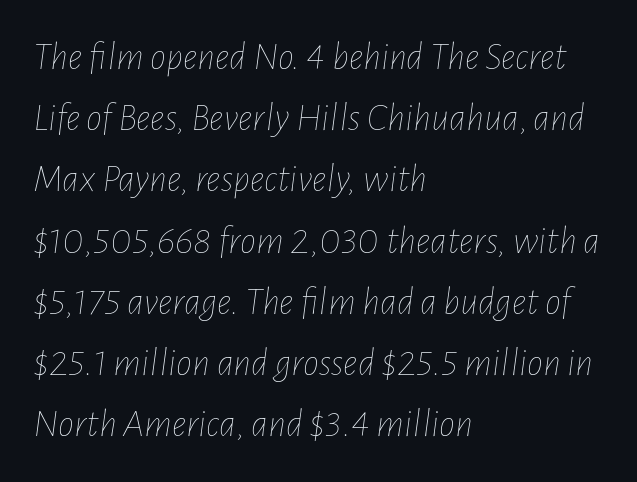
{"italic": "yes", "lean": "right", "slant_degrees": 7, "bold": "no", "weight": "thin", "width": "condensed", "stroke_contrast": "low", "x_height": "medium", "monospaced": "no", "underline": "no", "align": "left", "line_spacing": "normal", "line_spacing_ratio": 1.53, "letter_spacing": "normal", "letter_spacing_em": 0.0, "glyph_px": 40}
